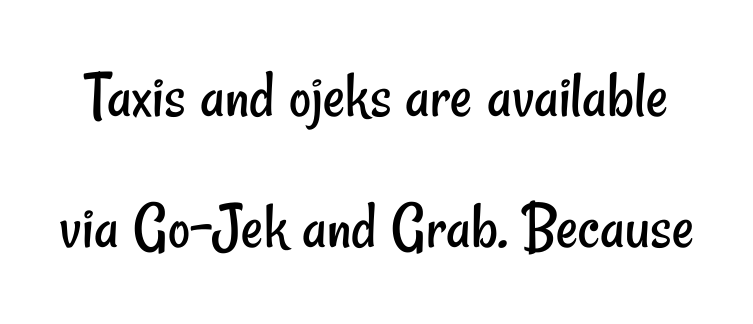
The image shows 68 px regular-weight, condensed sans-serif type; set loose line spacing (1.93x), normal letter spacing, not underlined; low stroke contrast and a small x-height.
